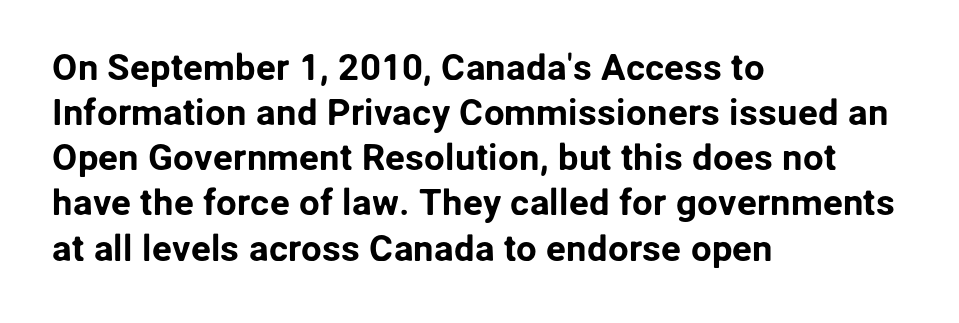
Q: Is the text italic (slanted)? A: No, it is upright.
Q: Is the typeface a serif or a sans-serif typeface? A: Sans-serif.
Q: Is the text underlined? A: No.
Q: How is the paragraph aligned? A: Left-aligned.
Q: Is the spacing between letters normal or unusually wide? A: Normal.
Q: Width (condensed, normal, or wide)? A: Normal.
Q: Stroke contrast? A: Low.
Q: x-height? A: Medium.
Q: Monospaced? A: No.
